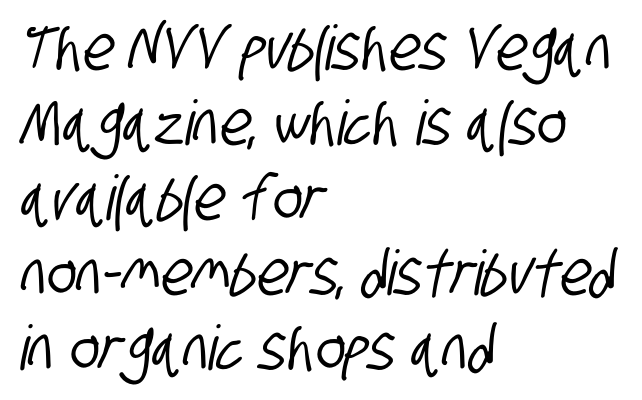
{"serif": "no", "width": "condensed", "stroke_contrast": "low", "x_height": "large", "monospaced": "no", "underline": "no", "align": "left", "line_spacing_ratio": 1.21, "letter_spacing": "normal", "letter_spacing_em": 0.0, "glyph_px": 62}
